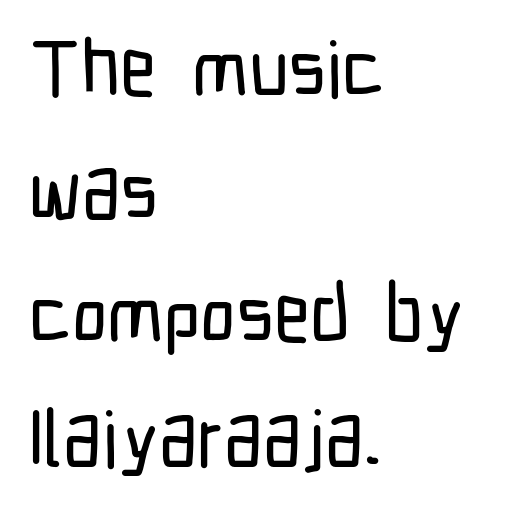
The image shows 79 px condensed sans-serif type, upright; set left-aligned, normal line spacing (1.56x), normal letter spacing, not underlined; low stroke contrast and a medium x-height.
